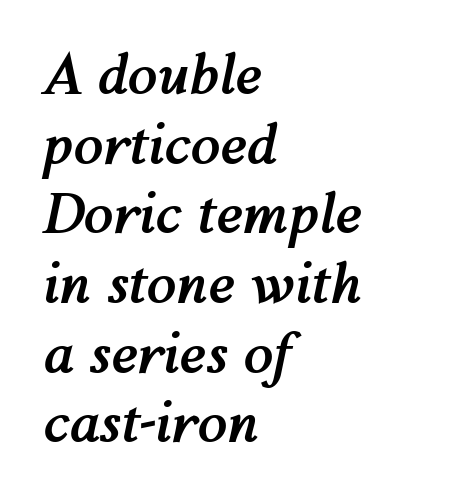
{"italic": "yes", "lean": "right", "slant_degrees": 12, "bold": "yes", "weight": "semibold", "width": "normal", "stroke_contrast": "medium", "x_height": "medium", "monospaced": "no", "underline": "no", "align": "left", "line_spacing": "normal", "line_spacing_ratio": 1.29, "letter_spacing": "normal", "letter_spacing_em": 0.0, "glyph_px": 54}
